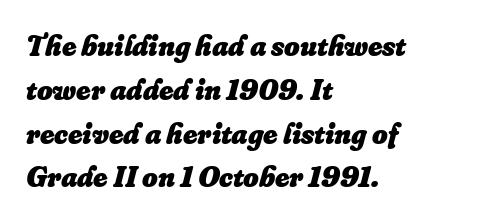
The image shows 30 px heavy type, italic (leaning right); set left-aligned, normal line spacing (1.46x), normal letter spacing, not underlined; low stroke contrast and a small x-height.
